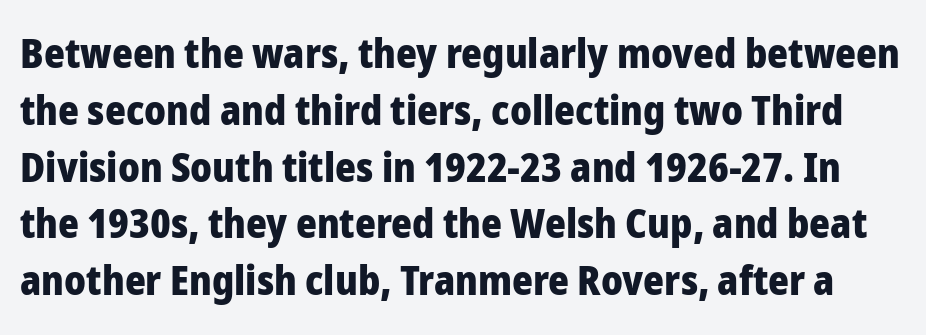
{"serif": "no", "italic": "no", "bold": "yes", "weight": "heavy", "width": "normal", "stroke_contrast": "low", "x_height": "medium", "monospaced": "no", "underline": "no", "line_spacing": "normal", "line_spacing_ratio": 1.42, "letter_spacing": "normal", "letter_spacing_em": 0.0, "glyph_px": 40}
